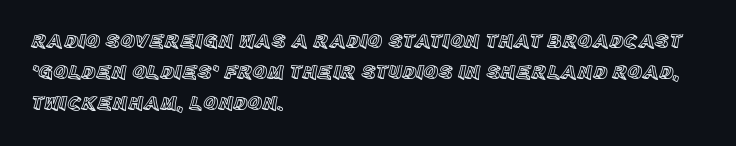
Layout note: lines flush left. The baseline area is clear. Reading down the column, the eye jumps a familiar distance to each next line. Default kerning and tracking; the words read as compact shapes.
